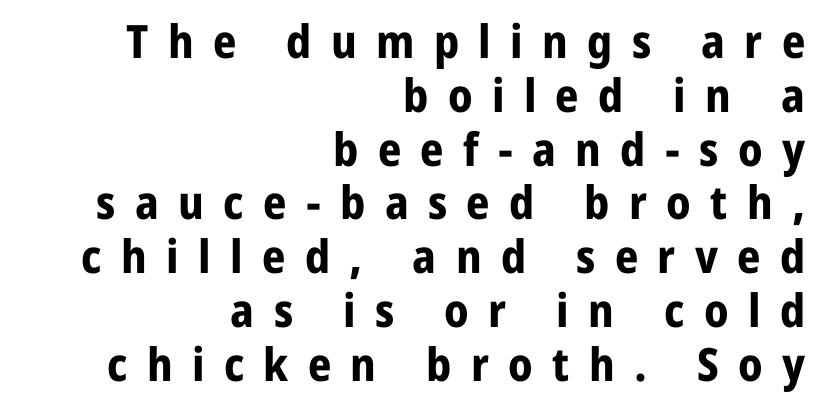
Short note: letters widely spaced. Underline: absent. What weight is shown? A full bold with thick strokes. The face used here is proportionally spaced, like ordinary book or web type.
